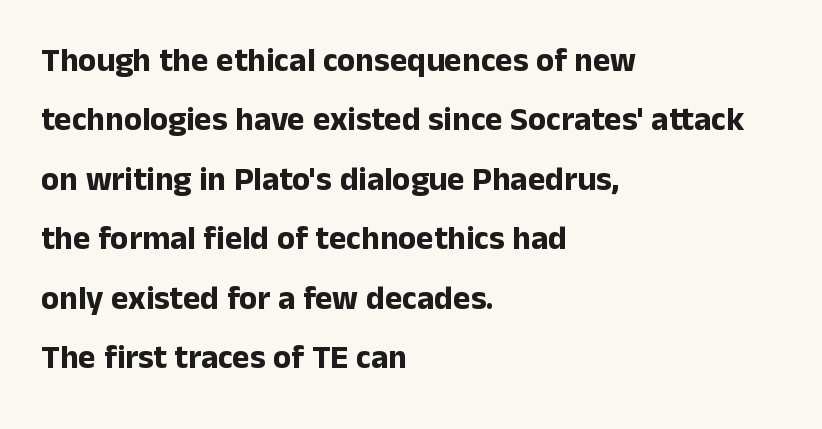
Q: Is the text bold? A: Yes.
Q: Is the text italic (slanted)? A: No, it is upright.
Q: Is the typeface a serif or a sans-serif typeface? A: Sans-serif.
Q: Is the text underlined? A: No.
Q: How is the paragraph aligned? A: Left-aligned.
Q: Is the spacing between letters normal or unusually wide? A: Normal.
Q: Width (condensed, normal, or wide)? A: Normal.
Q: Stroke contrast? A: Low.
Q: x-height? A: Medium.
Q: Monospaced? A: No.
